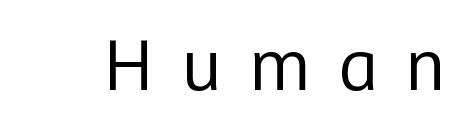
{"serif": "no", "italic": "no", "bold": "no", "weight": "regular", "width": "normal", "stroke_contrast": "low", "x_height": "medium", "monospaced": "no", "underline": "no", "letter_spacing": "wide", "letter_spacing_em": 0.38, "glyph_px": 74}
